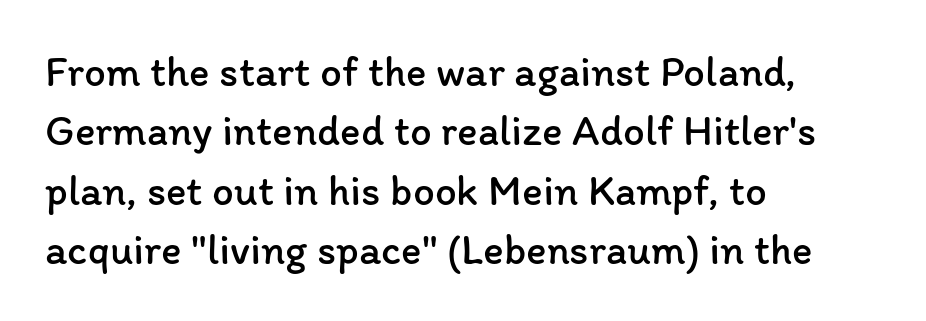
{"italic": "no", "bold": "no", "weight": "regular", "width": "normal", "stroke_contrast": "low", "x_height": "medium", "monospaced": "no", "underline": "no", "align": "left", "line_spacing": "normal", "line_spacing_ratio": 1.38, "letter_spacing": "normal", "letter_spacing_em": 0.0, "glyph_px": 43}
